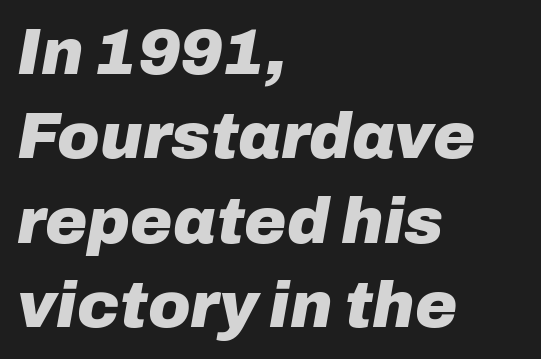
Q: Is the text bold? A: Yes.
Q: Is the text italic (slanted)? A: Yes, it leans right by about 10 degrees.
Q: Is the text underlined? A: No.
Q: How is the paragraph aligned? A: Left-aligned.
Q: Is the spacing between letters normal or unusually wide? A: Normal.
Q: Is the spacing between lines tight, normal or loose? A: Normal.
Q: Width (condensed, normal, or wide)? A: Normal.
Q: Stroke contrast? A: Low.
Q: x-height? A: Medium.
Q: Monospaced? A: No.
